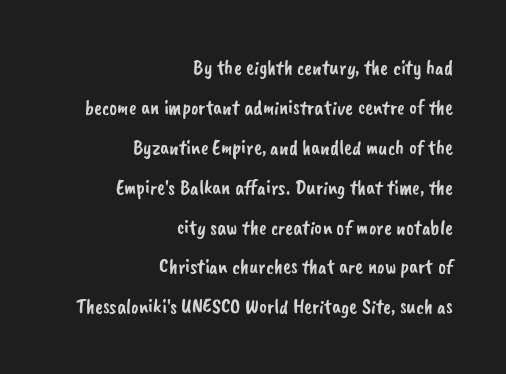
The image shows 21 px text type; set right-aligned, loose line spacing (1.9x), normal letter spacing, not underlined.
